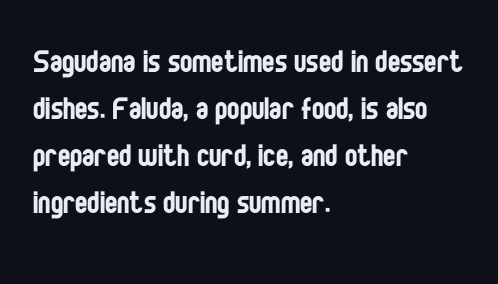
In terms of letterform style, serifs are entirely absent. The designer left line spacing at the default. Compared with a centered layout, this one pins lines to the left instead. Italic: no, the glyphs are upright roman.
